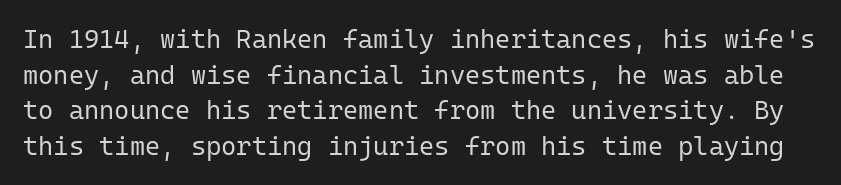
{"italic": "no", "bold": "no", "underline": "no", "line_spacing": "normal", "line_spacing_ratio": 1.37, "letter_spacing": "normal", "letter_spacing_em": 0.0, "glyph_px": 26}
